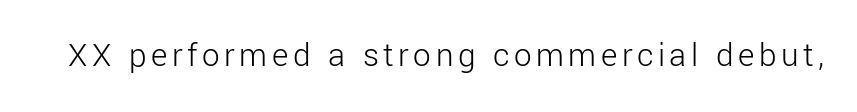
The font is comparable to plain body text, perhaps lighter. Descenders hang freely into open space. The text was rendered using a sans face with plain stroke endings. Character widths vary here, with narrow letters taking less room than wide ones.
